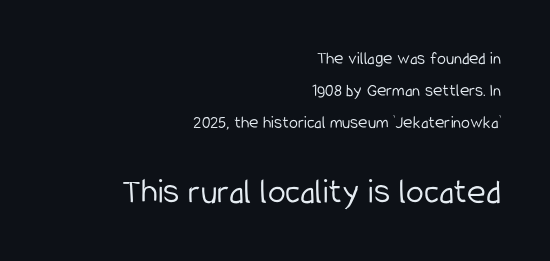
The characters display no serif detailing; their extremities are plain. The specimen reads as upright at a glance. Stems here are at most as thick as an everyday book face. Notice how the passage keeps a crisp vertical edge on the right only.
